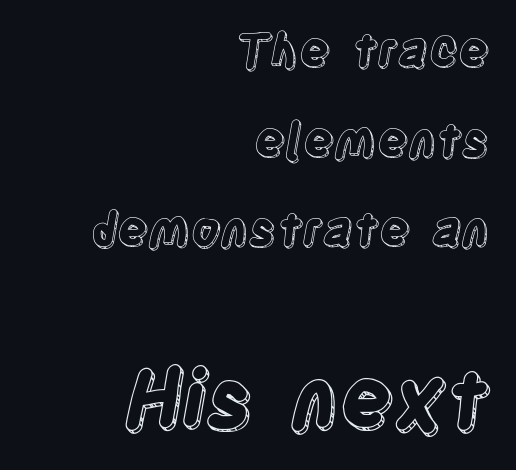
{"width": "condensed", "x_height": "large", "monospaced": "no", "underline": "no", "align": "right", "line_spacing": "loose", "line_spacing_ratio": 1.95, "letter_spacing": "normal", "letter_spacing_em": 0.0, "larger_block": "second", "size_ratio": 1.74, "glyph_px": 80}
